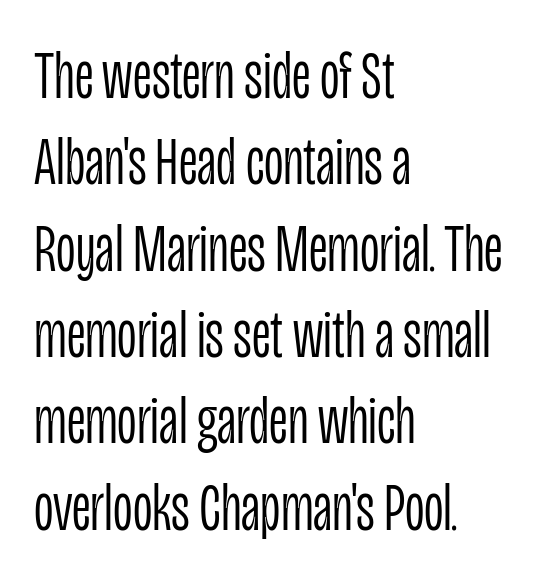
{"serif": "no", "italic": "no", "bold": "no", "weight": "light", "width": "condensed", "stroke_contrast": "low", "x_height": "large", "monospaced": "no", "underline": "no", "align": "left", "line_spacing": "normal", "line_spacing_ratio": 1.27, "letter_spacing": "normal", "letter_spacing_em": 0.0, "glyph_px": 68}
